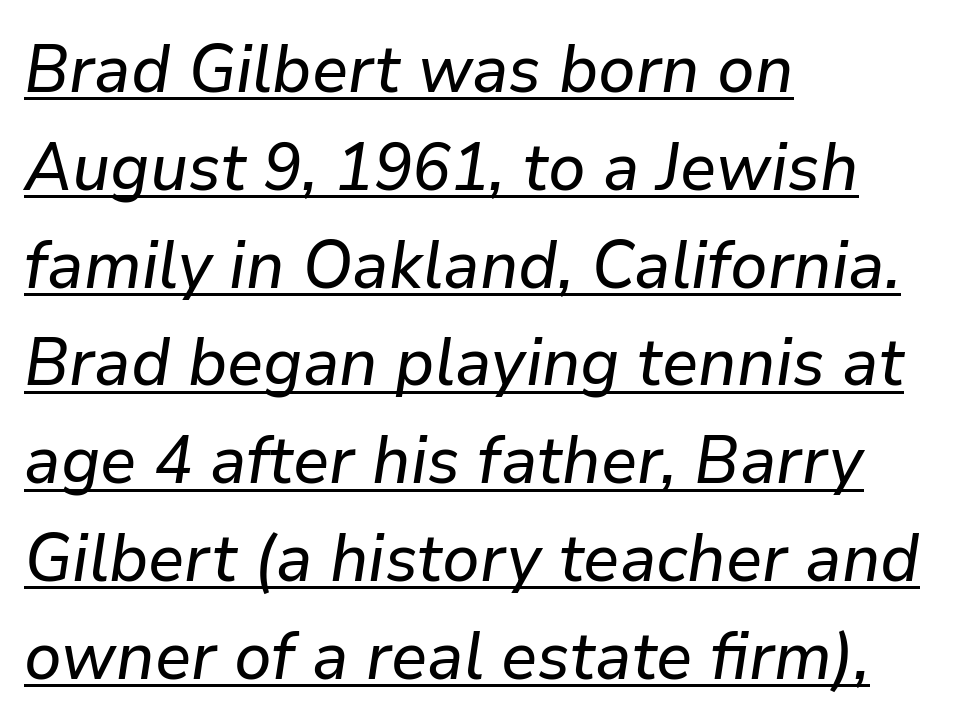
{"italic": "yes", "lean": "right", "slant_degrees": 9, "width": "normal", "stroke_contrast": "low", "x_height": "medium", "monospaced": "no", "underline": "yes", "align": "left", "line_spacing": "normal", "line_spacing_ratio": 1.46, "letter_spacing": "normal", "letter_spacing_em": 0.0, "glyph_px": 67}
